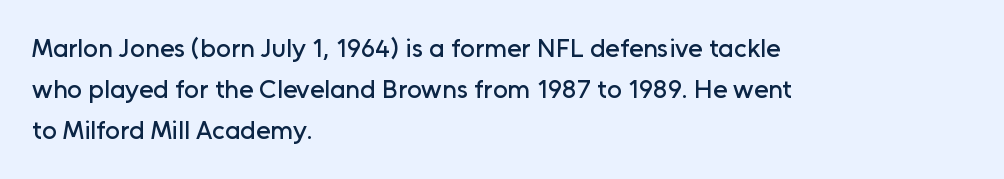
The image shows 26 px text type, upright; set left-aligned, normal line spacing (1.58x), normal letter spacing, not underlined.
